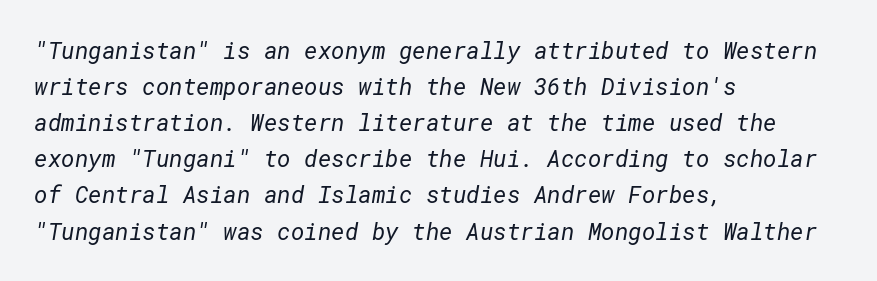
Q: Is the text bold? A: No.
Q: Is the text underlined? A: No.
Q: How is the paragraph aligned? A: Left-aligned.
Q: Is the spacing between letters normal or unusually wide? A: Normal.
Q: Is the spacing between lines tight, normal or loose? A: Normal.
